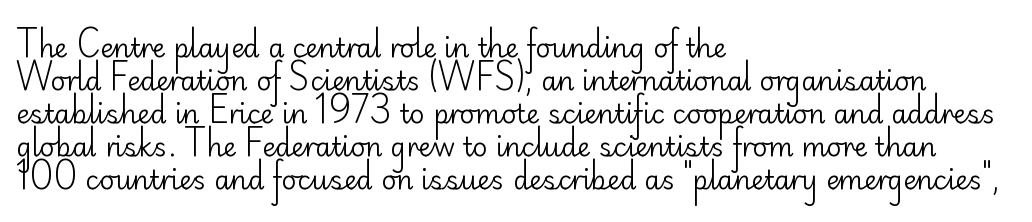
When letters stand straight like this, we call the style roman or upright. These lines sit exactly where default settings would place them. Students, note that the glyphs here touch the page at normal intervals. The passage shown is not bold in any degree. In CSS terms this would be text-align: left. Underlining? Definitely not there.
